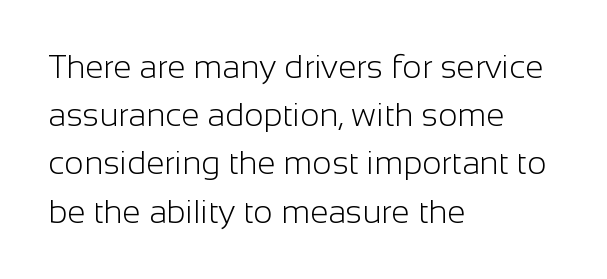
Q: Is the text bold? A: No.
Q: Is the text italic (slanted)? A: No, it is upright.
Q: Is the typeface a serif or a sans-serif typeface? A: Sans-serif.
Q: Is the text underlined? A: No.
Q: How is the paragraph aligned? A: Left-aligned.
Q: Is the spacing between letters normal or unusually wide? A: Normal.
Q: Is the spacing between lines tight, normal or loose? A: Normal.
Q: Width (condensed, normal, or wide)? A: Normal.
Q: Stroke contrast? A: Low.
Q: x-height? A: Medium.
Q: Monospaced? A: No.
